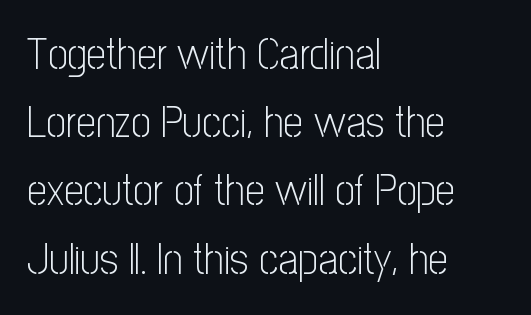
Q: Is the text bold? A: No.
Q: Is the text italic (slanted)? A: No, it is upright.
Q: Is the typeface a serif or a sans-serif typeface? A: Sans-serif.
Q: Is the text underlined? A: No.
Q: How is the paragraph aligned? A: Left-aligned.
Q: Is the spacing between letters normal or unusually wide? A: Normal.
Q: Is the spacing between lines tight, normal or loose? A: Normal.
Q: Width (condensed, normal, or wide)? A: Condensed.
Q: Stroke contrast? A: Low.
Q: x-height? A: Medium.
Q: Monospaced? A: No.
